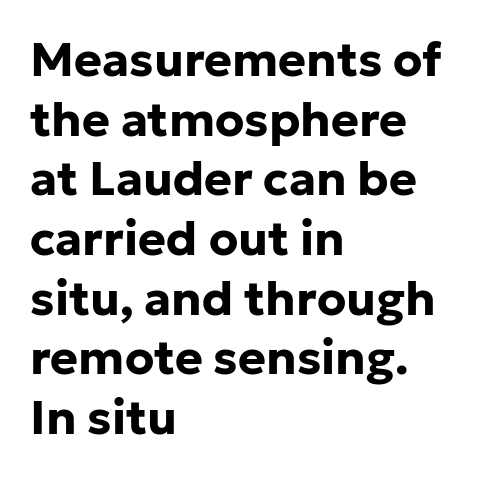
No italicization has been applied; the sample stays upright. Beneath every word, the page is bare. Tracking here is standard; glyphs follow each other at the usual distance. If you drew a ruler down the left edge, every line would touch it. Does the weight exceed regular? Yes, all the way to bold. Quick note: interline space is typical.
